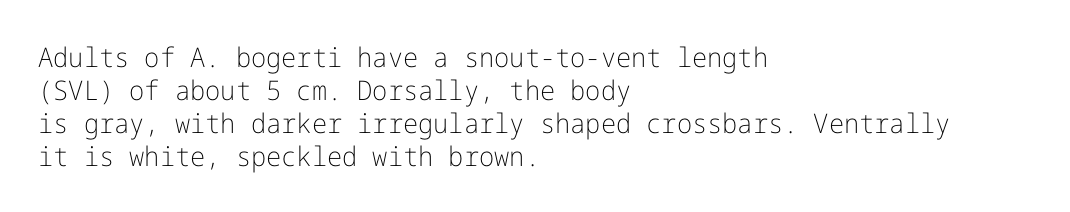
The type sits square on the baseline with zero lean. All the whitespace from short lines collects on the right. Students, note that the glyphs here touch the page at normal intervals. Weight class: somewhere from thin through regular. The foot of each line stays bare and open.
